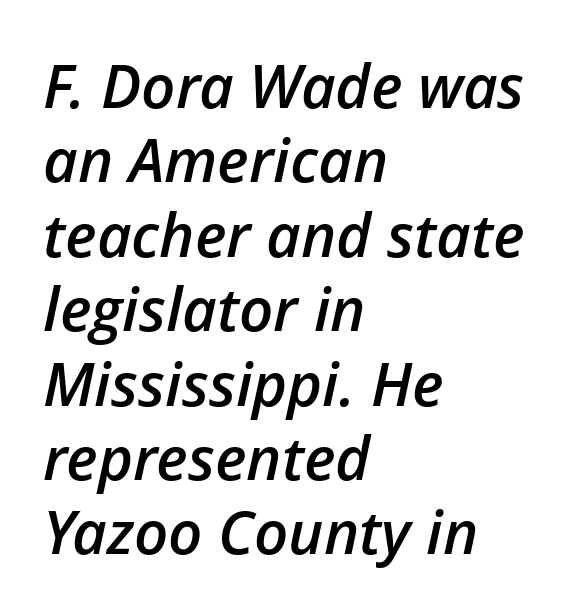
The image shows 60 px semibold type, italic (leaning right); set left-aligned, line spacing 1.24x, normal letter spacing, not underlined; low stroke contrast and a medium x-height.
